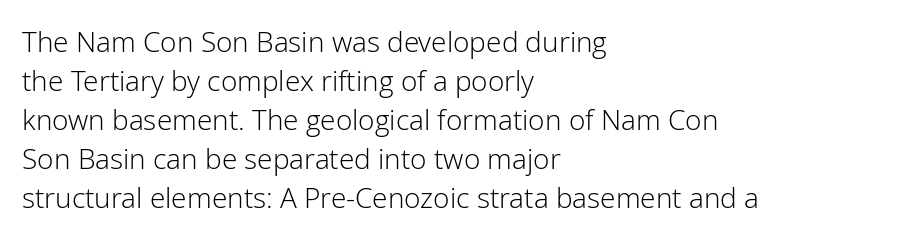
Q: Is the text bold? A: No.
Q: Is the text italic (slanted)? A: No, it is upright.
Q: Is the typeface a serif or a sans-serif typeface? A: Sans-serif.
Q: Is the text underlined? A: No.
Q: How is the paragraph aligned? A: Left-aligned.
Q: Is the spacing between letters normal or unusually wide? A: Normal.
Q: Is the spacing between lines tight, normal or loose? A: Normal.
Q: Width (condensed, normal, or wide)? A: Normal.
Q: Stroke contrast? A: Low.
Q: x-height? A: Medium.
Q: Monospaced? A: No.
